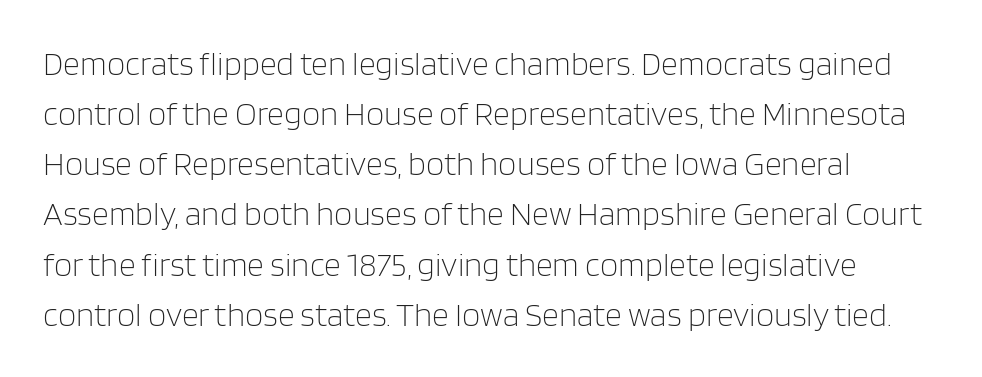
The cut favours lightness, reaching ordinary text weight at its darkest. The glyphs in this specimen are sans serif. A typesetter would call this zero additional tracking. Vertical spacing — default. Nope, not italic — everything's standing straight.
